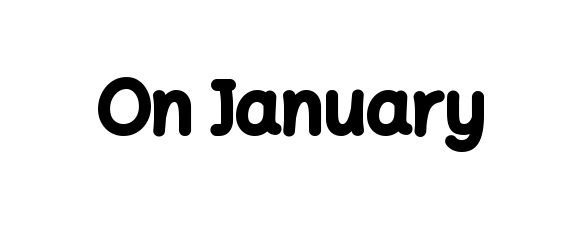
Q: Is the text bold? A: Yes.
Q: Is the text italic (slanted)? A: No, it is upright.
Q: Is the typeface a serif or a sans-serif typeface? A: Sans-serif.
Q: Is the text underlined? A: No.
Q: Is the spacing between letters normal or unusually wide? A: Normal.
Q: Width (condensed, normal, or wide)? A: Normal.
Q: Stroke contrast? A: Low.
Q: x-height? A: Medium.
Q: Monospaced? A: No.
